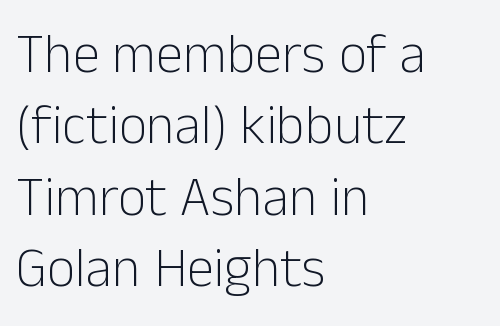
{"serif": "no", "italic": "no", "bold": "no", "weight": "light", "width": "normal", "stroke_contrast": "low", "x_height": "medium", "monospaced": "no", "underline": "no", "align": "left", "line_spacing": "normal", "line_spacing_ratio": 1.3, "letter_spacing": "normal", "letter_spacing_em": 0.0, "glyph_px": 55}
